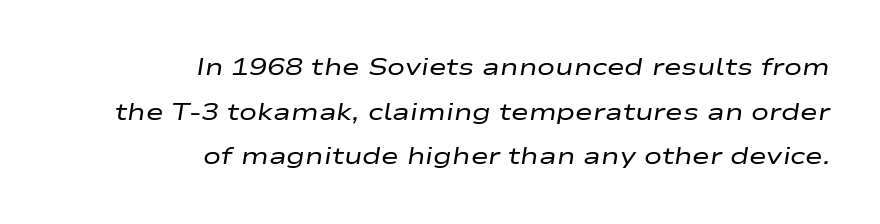
The image shows 24 px text type, italic (leaning right); set right-aligned, line spacing 1.86x, normal letter spacing, not underlined.
